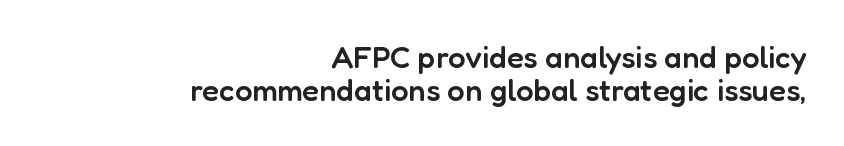
Glyph-to-glyph distance matches everyday printed text. Character widths vary here, with narrow letters taking less room than wide ones. Caption: semibold face, moderately heavy strokes. Clear beneath every line of the passage. This sample trades vertical openness for compactness between lines.
